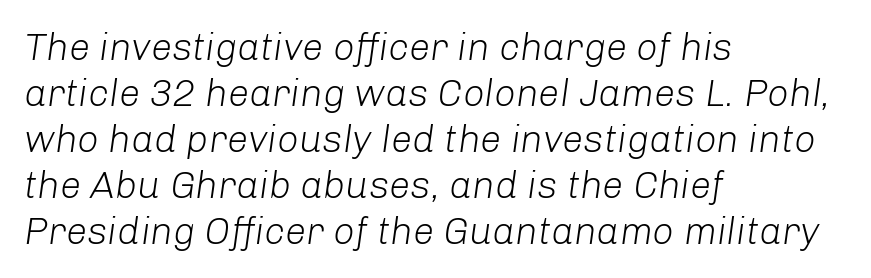
{"italic": "yes", "lean": "right", "slant_degrees": 8, "bold": "no", "weight": "light", "width": "normal", "stroke_contrast": "low", "x_height": "medium", "monospaced": "no", "underline": "no", "align": "left", "line_spacing_ratio": 1.21, "letter_spacing": "normal", "letter_spacing_em": 0.0, "glyph_px": 38}
